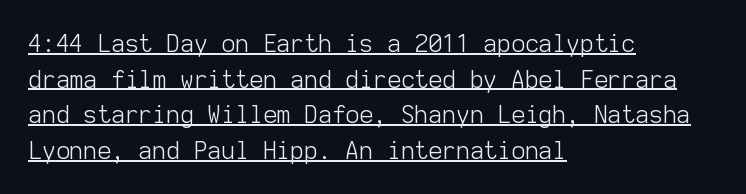
The image shows 24 px text type, upright; set left-aligned, normal line spacing (1.48x), normal letter spacing, underlined.
